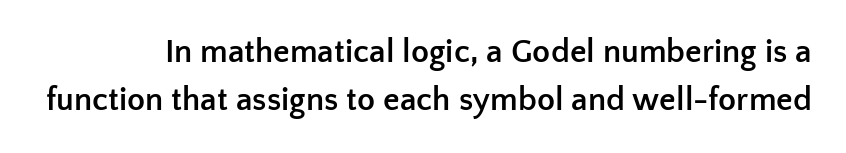
The image shows 33 px semibold sans-serif type, upright; set normal line spacing (1.45x), normal letter spacing, not underlined; low stroke contrast and a medium x-height.
